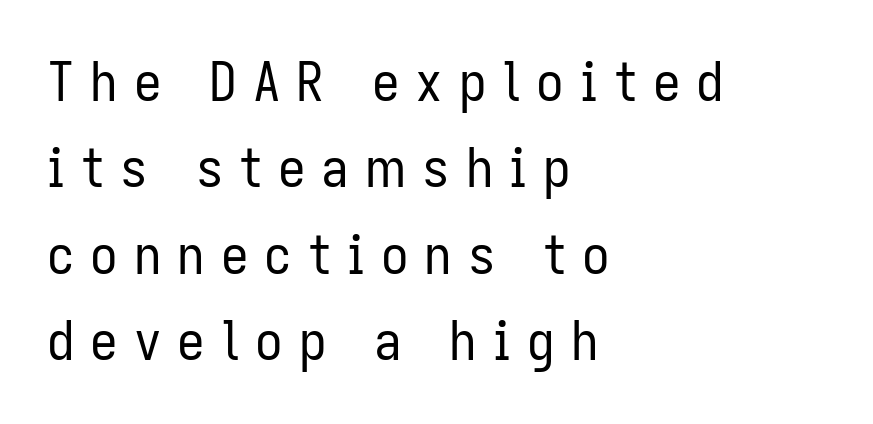
{"serif": "no", "italic": "no", "bold": "no", "weight": "regular", "width": "condensed", "stroke_contrast": "low", "x_height": "medium", "monospaced": "no", "underline": "no", "align": "left", "line_spacing": "normal", "line_spacing_ratio": 1.57, "letter_spacing": "wide", "letter_spacing_em": 0.29, "glyph_px": 55}
